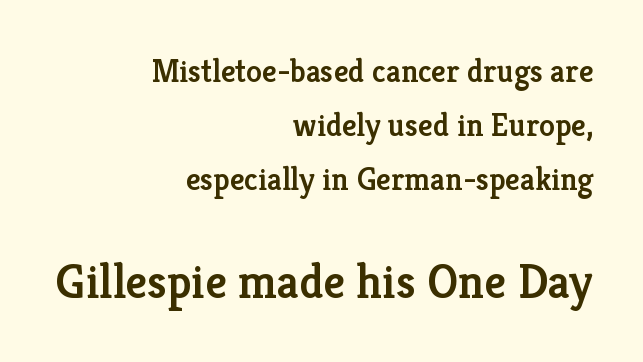
The image shows 48 px semibold serif type, upright; set right-aligned, normal line spacing (1.69x), normal letter spacing, not underlined; the second (bottom) block is 1.5x larger; low stroke contrast and a medium x-height.
